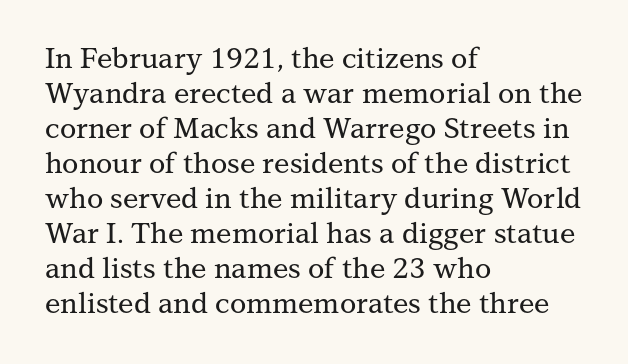
The image shows 28 px serif type, upright; set left-aligned, normal line spacing (1.25x), normal letter spacing, not underlined; medium stroke contrast and a medium x-height.
